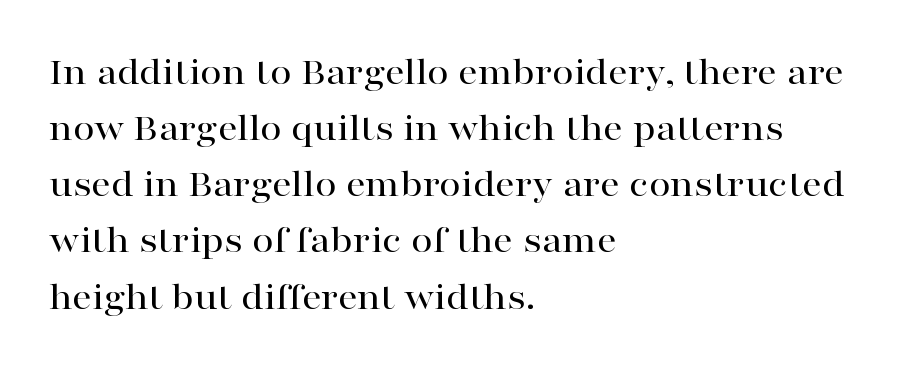
The image shows 39 px wide serif type, upright; set left-aligned, normal line spacing (1.44x), normal letter spacing, not underlined; high stroke contrast and a medium x-height.
